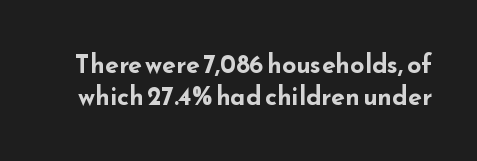
{"italic": "no", "bold": "yes", "underline": "no", "line_spacing": "normal", "line_spacing_ratio": 1.3, "letter_spacing": "normal", "letter_spacing_em": 0.0, "glyph_px": 25}
